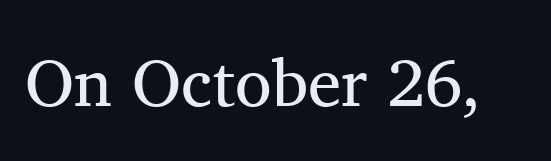
Q: Is the text bold? A: No.
Q: Is the text italic (slanted)? A: No, it is upright.
Q: Is the typeface a serif or a sans-serif typeface? A: Serif.
Q: Is the text underlined? A: No.
Q: Is the spacing between letters normal or unusually wide? A: Normal.
Q: Width (condensed, normal, or wide)? A: Normal.
Q: Stroke contrast? A: Medium.
Q: x-height? A: Medium.
Q: Monospaced? A: No.
